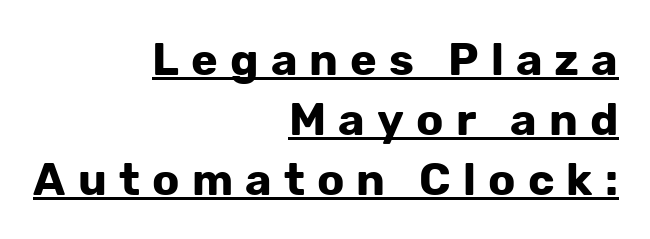
Q: Is the text bold? A: Yes.
Q: Is the text italic (slanted)? A: No, it is upright.
Q: Is the typeface a serif or a sans-serif typeface? A: Sans-serif.
Q: Is the text underlined? A: Yes.
Q: How is the paragraph aligned? A: Right-aligned.
Q: Is the spacing between letters normal or unusually wide? A: Unusually wide.
Q: Is the spacing between lines tight, normal or loose? A: Normal.
Q: Width (condensed, normal, or wide)? A: Normal.
Q: Stroke contrast? A: Low.
Q: x-height? A: Medium.
Q: Monospaced? A: No.
